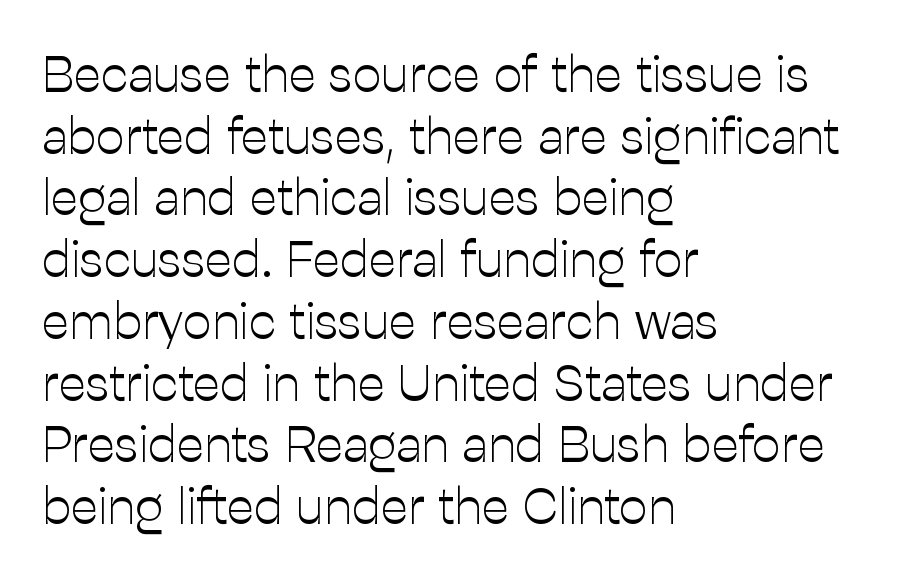
Q: Is the text bold? A: No.
Q: Is the text italic (slanted)? A: No, it is upright.
Q: Is the typeface a serif or a sans-serif typeface? A: Sans-serif.
Q: Is the text underlined? A: No.
Q: How is the paragraph aligned? A: Left-aligned.
Q: Is the spacing between letters normal or unusually wide? A: Normal.
Q: Width (condensed, normal, or wide)? A: Normal.
Q: Stroke contrast? A: Low.
Q: x-height? A: Medium.
Q: Monospaced? A: No.
